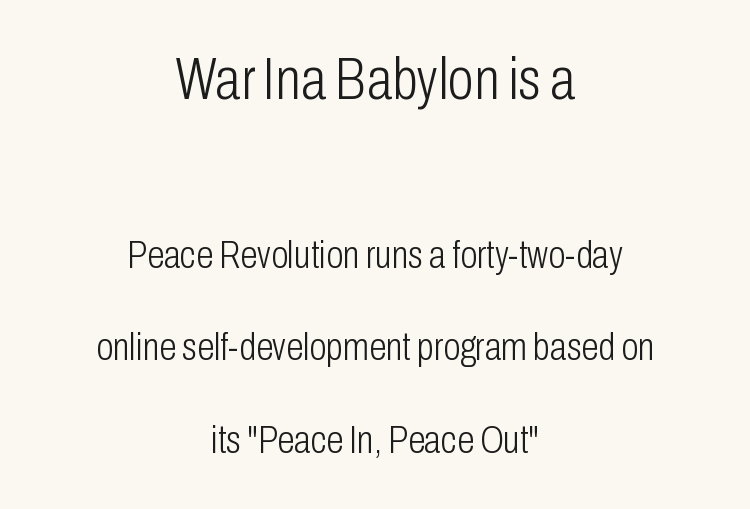
The image shows 59 px light, condensed sans-serif type, upright; set centered, loose line spacing (2.36x), normal letter spacing, not underlined; the first (top) block is 1.51x larger; low stroke contrast and a medium x-height.
